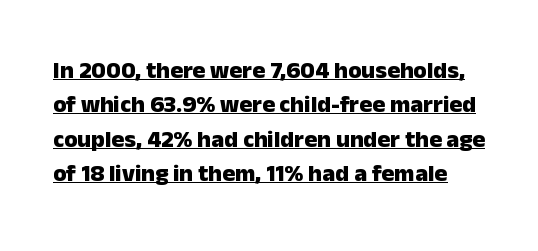
{"italic": "no", "bold": "yes", "underline": "yes", "line_spacing": "normal", "line_spacing_ratio": 1.43, "letter_spacing": "normal", "letter_spacing_em": 0.0, "glyph_px": 24}
